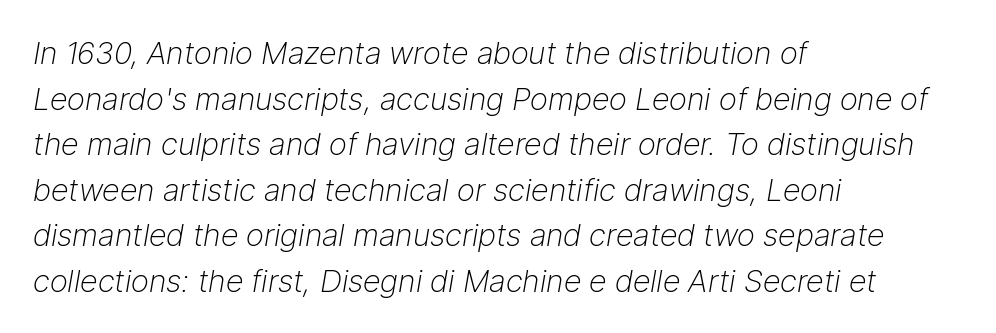
The image shows 31 px light type, italic (leaning right); set left-aligned, normal line spacing (1.47x), normal letter spacing, not underlined; low stroke contrast and a medium x-height.
